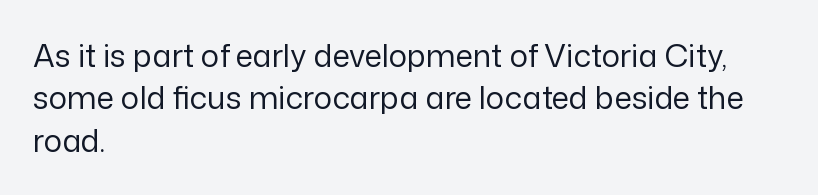
{"serif": "no", "italic": "no", "bold": "no", "weight": "regular", "width": "normal", "stroke_contrast": "low", "x_height": "medium", "monospaced": "no", "underline": "no", "align": "left", "line_spacing": "normal", "line_spacing_ratio": 1.37, "letter_spacing": "normal", "letter_spacing_em": 0.0, "glyph_px": 31}
